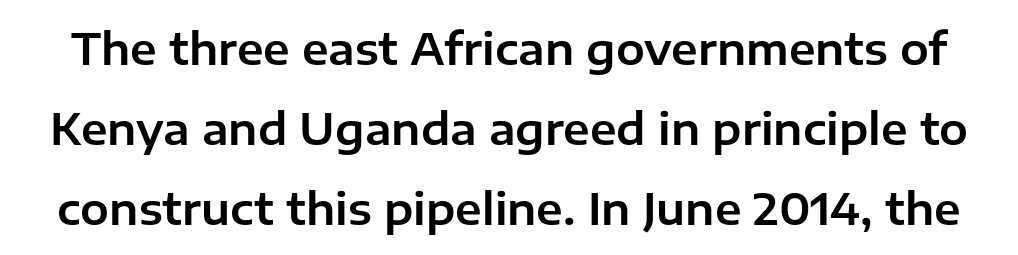
Q: Is the text italic (slanted)? A: No, it is upright.
Q: Is the typeface a serif or a sans-serif typeface? A: Sans-serif.
Q: Is the text underlined? A: No.
Q: Is the spacing between letters normal or unusually wide? A: Normal.
Q: Width (condensed, normal, or wide)? A: Normal.
Q: Stroke contrast? A: Low.
Q: x-height? A: Medium.
Q: Monospaced? A: No.
